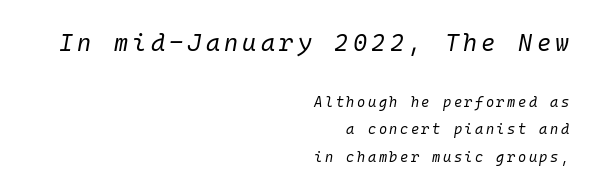
The image shows 24 px text type, italic (leaning right); set right-aligned, loose line spacing (1.95x), not underlined; the first (top) block is 1.71x larger.
